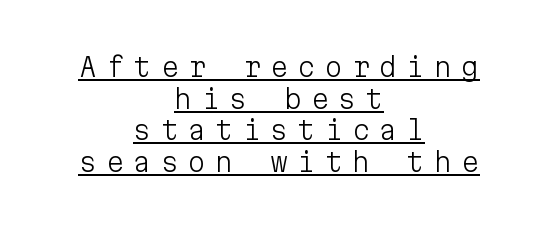
In terms of posture, this sample is upright. Each stroke keeps to a modest, everyday thickness or less. This rendering uses center alignment, leaving both contours irregular but symmetric. The passage shown is underscored from start to finish. Someone cranked the tracking dial way up on this one.
